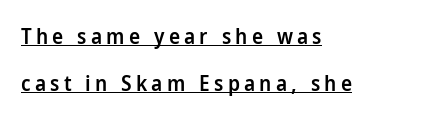
Q: Is the text bold? A: Semi-bold.
Q: Is the text italic (slanted)? A: No, it is upright.
Q: Is the text underlined? A: Yes.
Q: How is the paragraph aligned? A: Left-aligned.
Q: Is the spacing between letters normal or unusually wide? A: Unusually wide.
Q: Is the spacing between lines tight, normal or loose? A: Loose.
